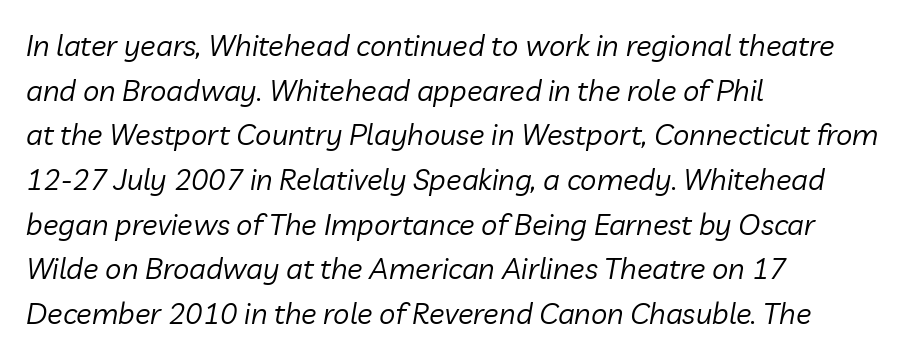
Style check: oblique. Underlining? Definitely not there. Students, note that the glyphs here touch the page at normal intervals. Does the copy run flush right? No — it runs flush left.
